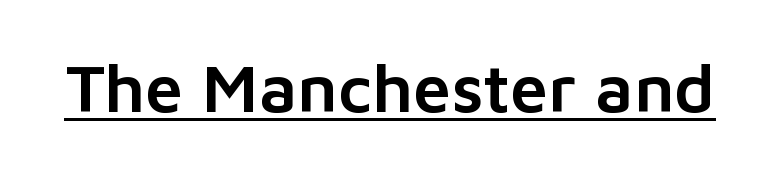
{"serif": "no", "italic": "no", "width": "normal", "stroke_contrast": "low", "x_height": "medium", "monospaced": "no", "underline": "yes", "letter_spacing": "normal", "letter_spacing_em": 0.0, "glyph_px": 68}
